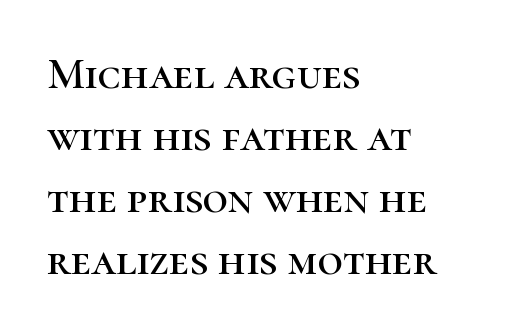
Q: Is the text italic (slanted)? A: No, it is upright.
Q: Is the typeface a serif or a sans-serif typeface? A: Serif.
Q: Is the text underlined? A: No.
Q: How is the paragraph aligned? A: Left-aligned.
Q: Is the spacing between letters normal or unusually wide? A: Normal.
Q: Is the spacing between lines tight, normal or loose? A: Normal.
Q: Width (condensed, normal, or wide)? A: Normal.
Q: Stroke contrast? A: High.
Q: x-height? A: Medium.
Q: Monospaced? A: No.
